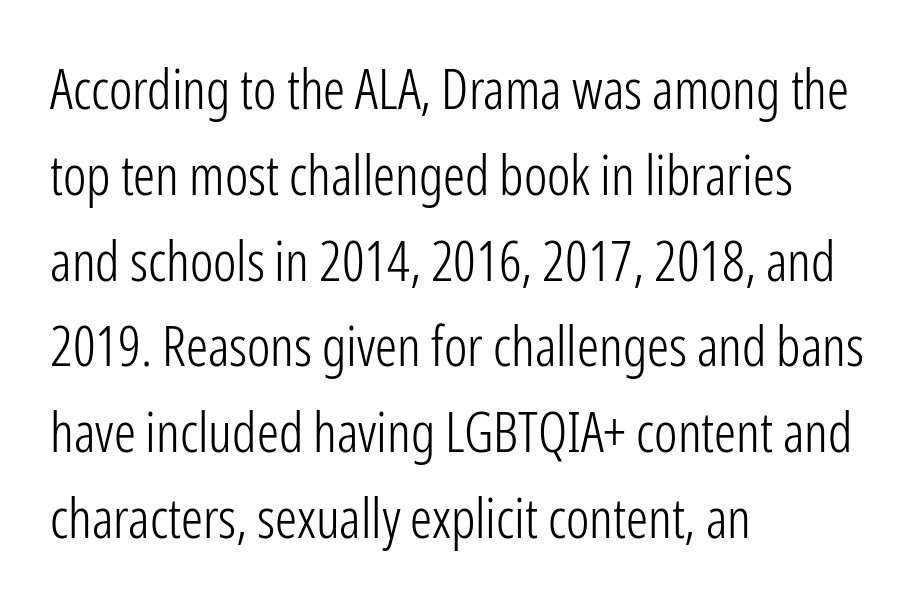
How are the letters spaced? Ordinarily, with no added tracking. The foot of each line stays bare and open. Typeset ragged right — the left edge is the straight one. The typesetting does not lean heavy: it is not bold. The passage shown stacks its lines at a standard gap. Do the letters lean? They stand straight.
